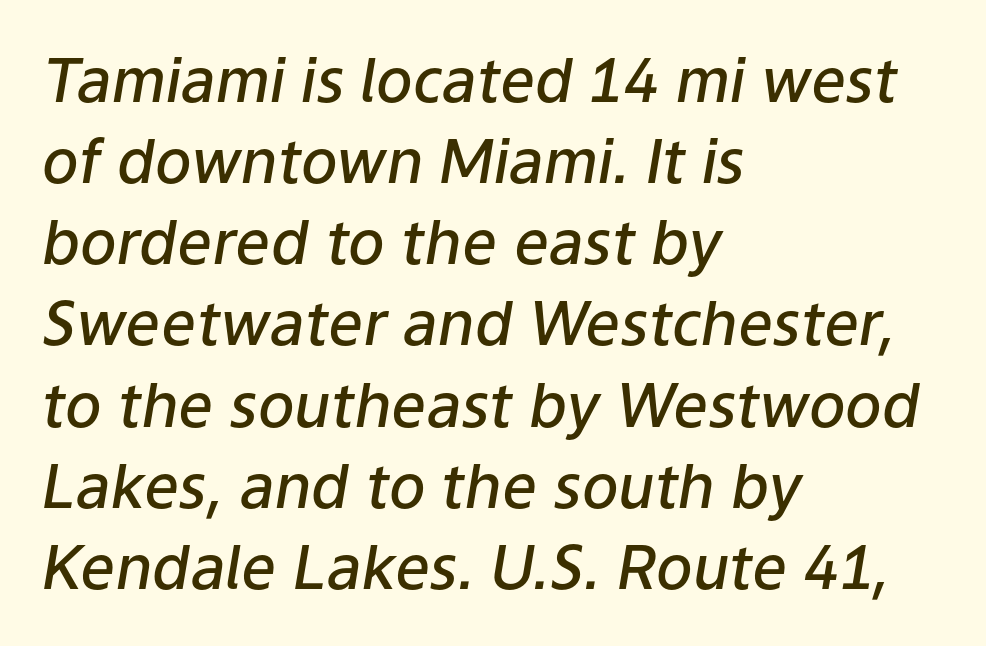
{"italic": "yes", "lean": "right", "slant_degrees": 9, "bold": "semi", "weight": "semibold", "width": "normal", "stroke_contrast": "low", "x_height": "medium", "monospaced": "no", "underline": "no", "align": "left", "line_spacing": "normal", "line_spacing_ratio": 1.33, "letter_spacing": "normal", "letter_spacing_em": 0.0, "glyph_px": 61}
